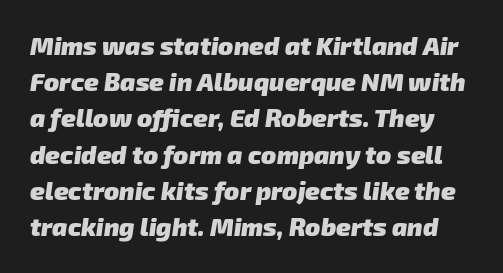
Caption: bold face, heavy strokes. Tracking here is standard; glyphs follow each other at the usual distance. Descenders hang freely into open space. This block has exactly the height ordinary leading produces.
